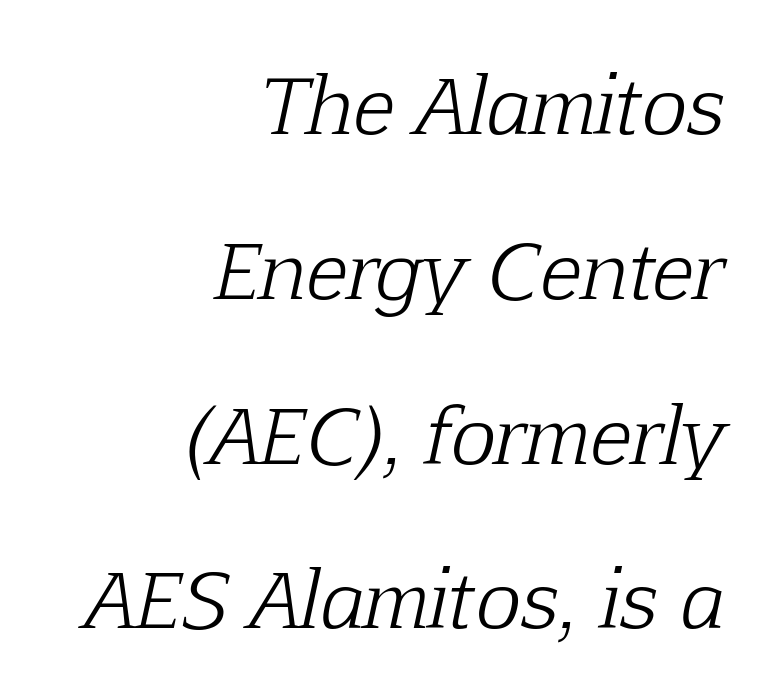
The image shows 77 px light serif type, italic (leaning right); set right-aligned, loose line spacing (2.14x), normal letter spacing, not underlined; low stroke contrast and a medium x-height.
